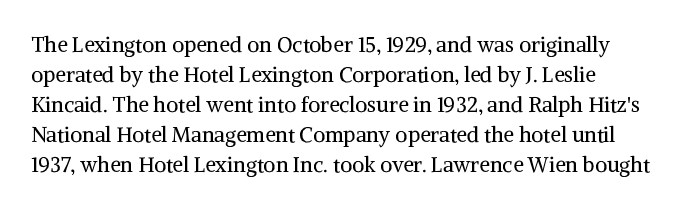
{"italic": "no", "bold": "no", "underline": "no", "align": "left", "line_spacing": "normal", "line_spacing_ratio": 1.43, "letter_spacing": "normal", "letter_spacing_em": 0.0, "glyph_px": 21}
